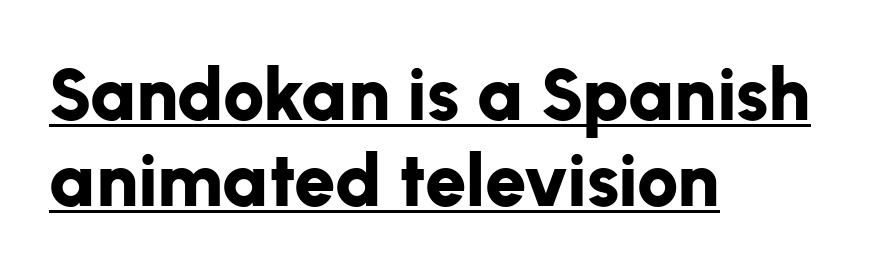
Its strokes are broad and dark, the hallmark of bold type. It's the straight-up-and-down kind of type. The type is set solid horizontally, with unmodified tracking. Is this a fixed-width face? No — the glyphs have proportional, varying widths.
